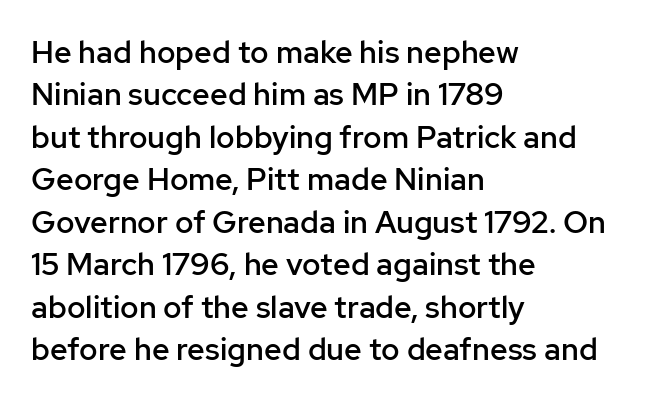
The image shows 31 px semibold sans-serif type, upright; set left-aligned, normal line spacing (1.37x), normal letter spacing, not underlined; low stroke contrast and a medium x-height.
